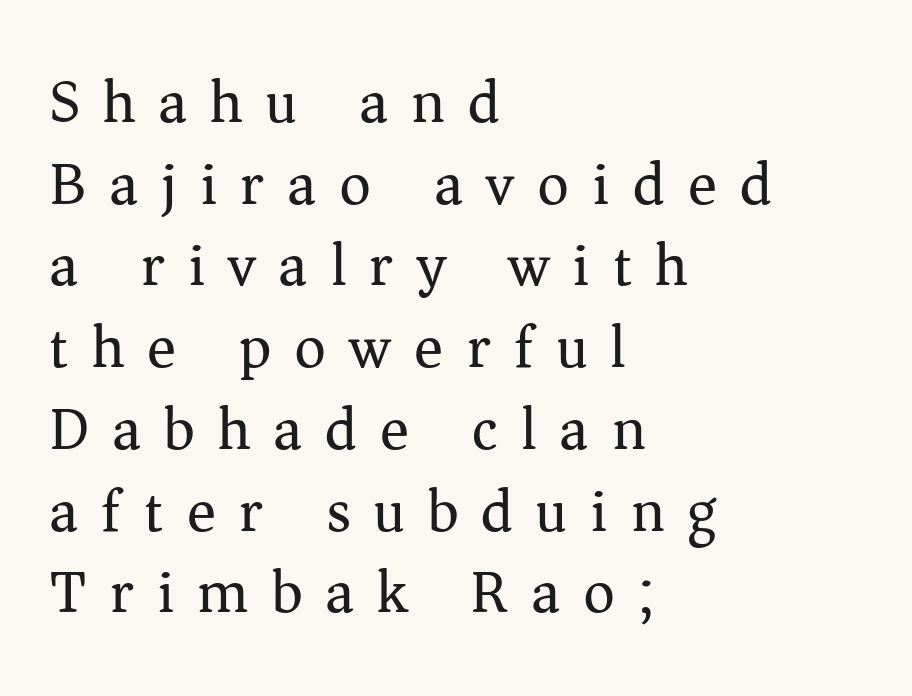
The space directly below the letters is spotless. Ascenders rise straight up at ninety degrees. Are there feet on the stems? There are — it's a serif. Summary of weight: not heavy and not bold. Where is the straight margin? On the left.
